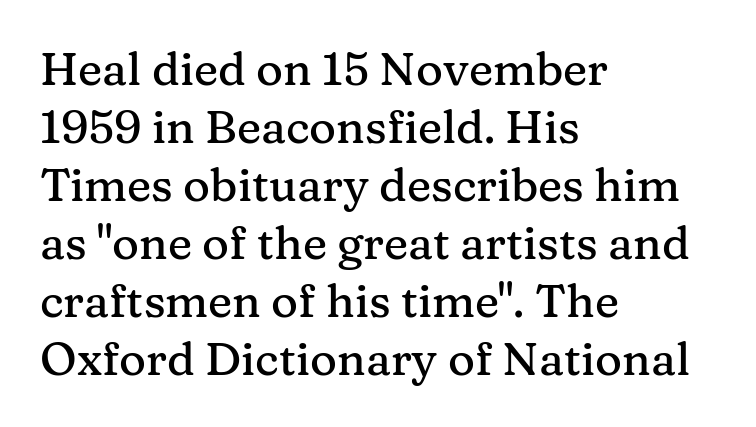
{"serif": "yes", "italic": "no", "width": "normal", "stroke_contrast": "medium", "x_height": "medium", "monospaced": "no", "underline": "no", "align": "left", "line_spacing": "normal", "line_spacing_ratio": 1.26, "letter_spacing": "normal", "letter_spacing_em": 0.0, "glyph_px": 46}
